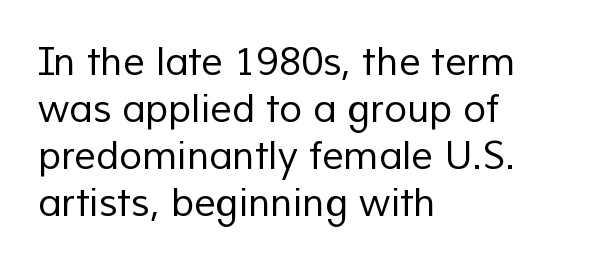
Q: Is the text bold? A: No.
Q: Is the typeface a serif or a sans-serif typeface? A: Sans-serif.
Q: Is the text underlined? A: No.
Q: How is the paragraph aligned? A: Left-aligned.
Q: Is the spacing between letters normal or unusually wide? A: Normal.
Q: Width (condensed, normal, or wide)? A: Normal.
Q: Stroke contrast? A: Low.
Q: x-height? A: Medium.
Q: Monospaced? A: No.
